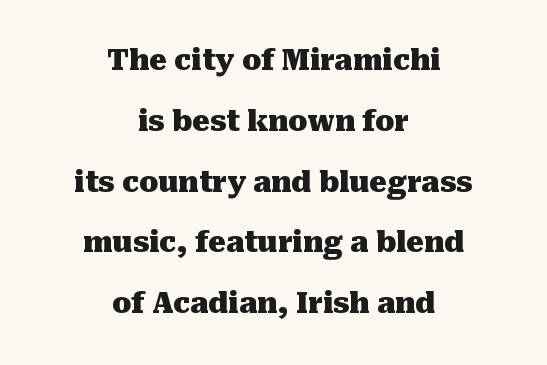
Q: Is the text bold? A: Yes.
Q: Is the text italic (slanted)? A: No, it is upright.
Q: Is the typeface a serif or a sans-serif typeface? A: Serif.
Q: Is the text underlined? A: No.
Q: How is the paragraph aligned? A: Centered.
Q: Is the spacing between letters normal or unusually wide? A: Normal.
Q: Is the spacing between lines tight, normal or loose? A: Loose.
Q: Width (condensed, normal, or wide)? A: Normal.
Q: Stroke contrast? A: Medium.
Q: x-height? A: Medium.
Q: Monospaced? A: No.
